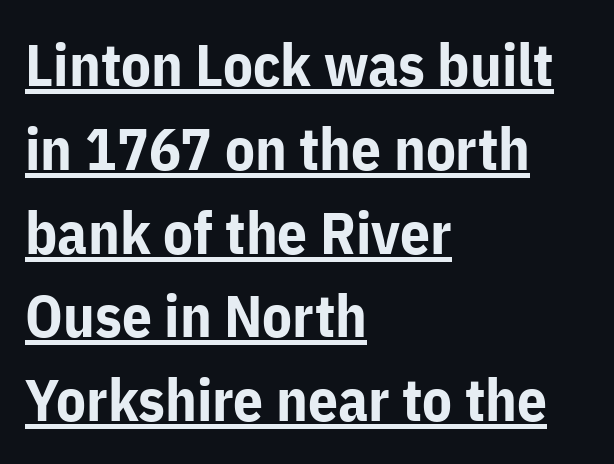
In terms of letterform style, serifs are entirely absent. Here the glyphs are tracked normally, forming tight word shapes. These lines carry a lot of weight — the face is fully bold. Tall strokes in this sample are plumb rather than angled. Summary of vertical rhythm: regular, with standard interline spacing. The lettering is marked with a stroke running underneath it.
